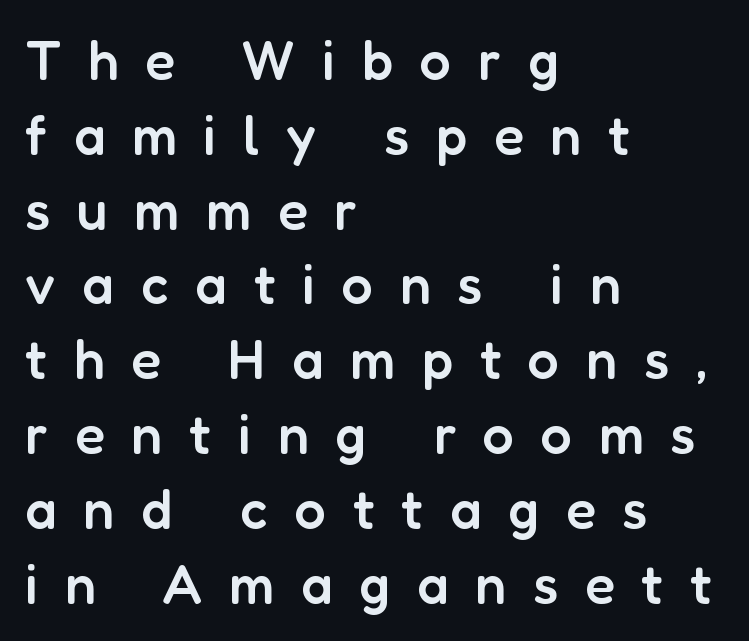
Q: Is the text bold? A: Semi-bold.
Q: Is the text italic (slanted)? A: No, it is upright.
Q: Is the typeface a serif or a sans-serif typeface? A: Sans-serif.
Q: Is the text underlined? A: No.
Q: How is the paragraph aligned? A: Left-aligned.
Q: Is the spacing between letters normal or unusually wide? A: Unusually wide.
Q: Is the spacing between lines tight, normal or loose? A: Normal.
Q: Width (condensed, normal, or wide)? A: Normal.
Q: Stroke contrast? A: Low.
Q: x-height? A: Medium.
Q: Monospaced? A: No.
